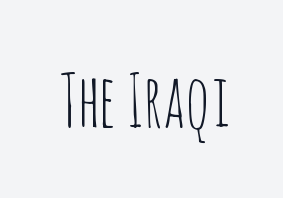
This is not heavy type; no bold has been used. A roman cut, with each character standing at attention. The space directly below the letters is spotless. You can tell from the bare stems that sans-serif type was used.
